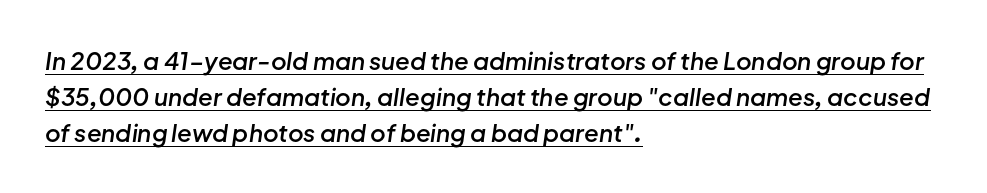
Does the lettering tilt? It does — this is italic. Is the block centered? No — it sits flush against the left margin. Rows of type keep a routine distance in the vertical direction. The lettering is marked with a stroke running underneath it. The gaps between neighbouring characters are ordinary and unremarkable.
